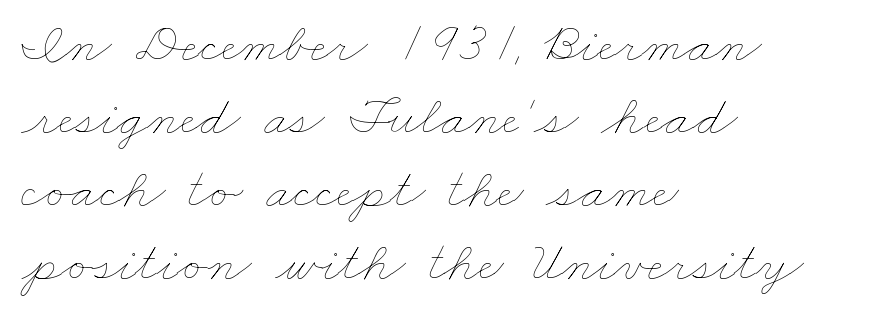
The rows are spaced the way most documents space them. The passage is arranged the way most books set body copy — flush left. Unmarked baselines from the first word to the last. Is the letter spacing exaggerated? No — it looks like the ordinary default.
